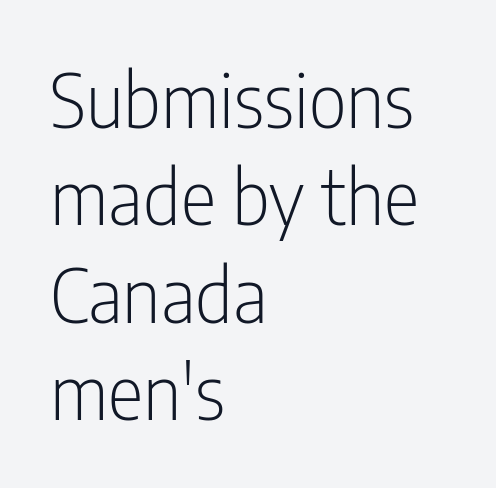
{"serif": "no", "italic": "no", "bold": "no", "weight": "light", "width": "condensed", "stroke_contrast": "low", "x_height": "medium", "monospaced": "no", "underline": "no", "align": "left", "line_spacing": "normal", "line_spacing_ratio": 1.3, "letter_spacing": "normal", "letter_spacing_em": 0.0, "glyph_px": 75}
